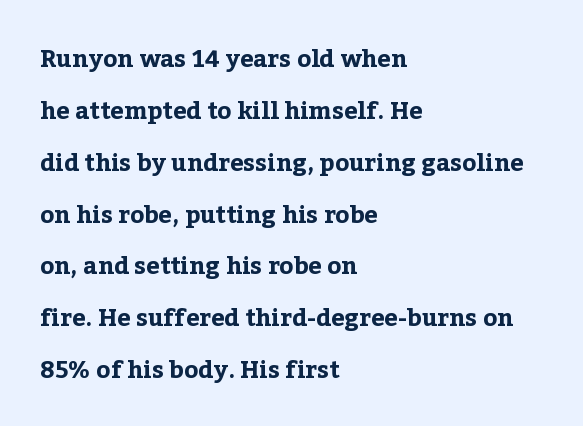
Q: Is the text bold? A: Yes.
Q: Is the text italic (slanted)? A: No, it is upright.
Q: Is the text underlined? A: No.
Q: How is the paragraph aligned? A: Left-aligned.
Q: Is the spacing between letters normal or unusually wide? A: Normal.
Q: Is the spacing between lines tight, normal or loose? A: Loose.
